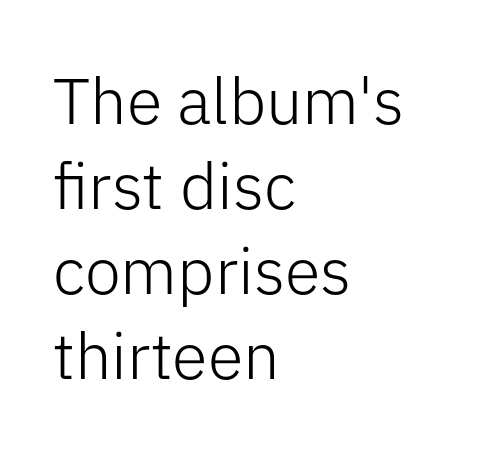
{"serif": "no", "italic": "no", "bold": "no", "weight": "light", "width": "normal", "stroke_contrast": "low", "x_height": "medium", "monospaced": "no", "underline": "no", "align": "left", "line_spacing": "normal", "line_spacing_ratio": 1.31, "letter_spacing": "normal", "letter_spacing_em": 0.0, "glyph_px": 65}
